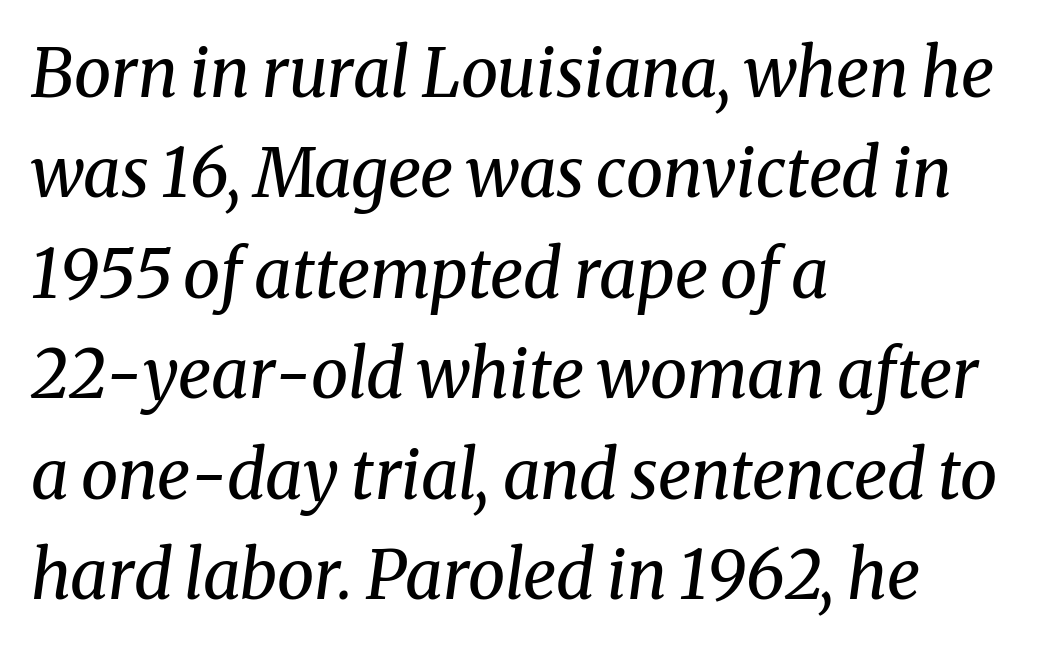
Q: Is the text bold? A: No.
Q: Is the text italic (slanted)? A: Yes, it leans right by about 8 degrees.
Q: Is the typeface a serif or a sans-serif typeface? A: Serif.
Q: Is the text underlined? A: No.
Q: How is the paragraph aligned? A: Left-aligned.
Q: Is the spacing between letters normal or unusually wide? A: Normal.
Q: Is the spacing between lines tight, normal or loose? A: Normal.
Q: Width (condensed, normal, or wide)? A: Normal.
Q: Stroke contrast? A: Medium.
Q: x-height? A: Medium.
Q: Monospaced? A: No.
